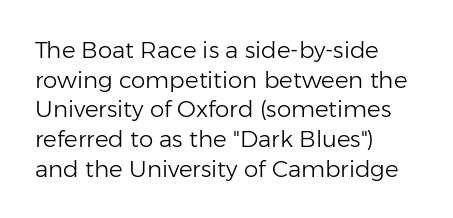
The lines sit at an ordinary, default distance from one another. The rag falls on the right side of this text block. The characters are drawn with everyday or finer stroke widths. Descender tails drop into unmarked territory.
